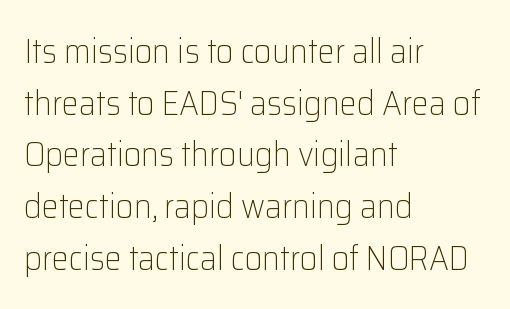
The image shows 34 px light sans-serif type, upright; set left-aligned, normal line spacing (1.52x), normal letter spacing, not underlined; low stroke contrast and a medium x-height.
